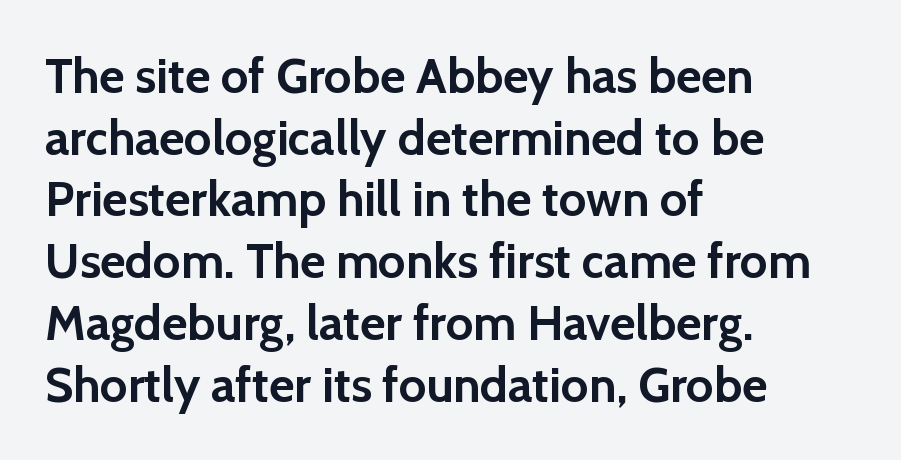
Q: Is the text bold? A: Yes.
Q: Is the text italic (slanted)? A: No, it is upright.
Q: Is the typeface a serif or a sans-serif typeface? A: Sans-serif.
Q: Is the text underlined? A: No.
Q: How is the paragraph aligned? A: Left-aligned.
Q: Is the spacing between letters normal or unusually wide? A: Normal.
Q: Is the spacing between lines tight, normal or loose? A: Normal.
Q: Width (condensed, normal, or wide)? A: Normal.
Q: x-height? A: Medium.
Q: Monospaced? A: No.
